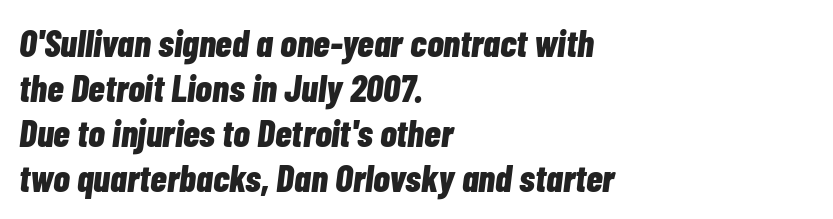
{"italic": "yes", "lean": "right", "slant_degrees": 7, "bold": "yes", "weight": "bold", "width": "condensed", "stroke_contrast": "low", "x_height": "medium", "monospaced": "no", "underline": "no", "align": "left", "line_spacing_ratio": 1.18, "letter_spacing": "normal", "letter_spacing_em": 0.0, "glyph_px": 38}
